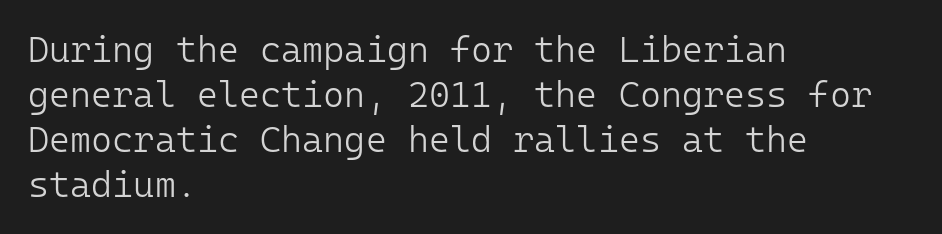
The image shows 36 px light sans-serif type, upright, monospaced; set left-aligned, normal line spacing (1.25x), normal letter spacing, not underlined; low stroke contrast and a medium x-height.
